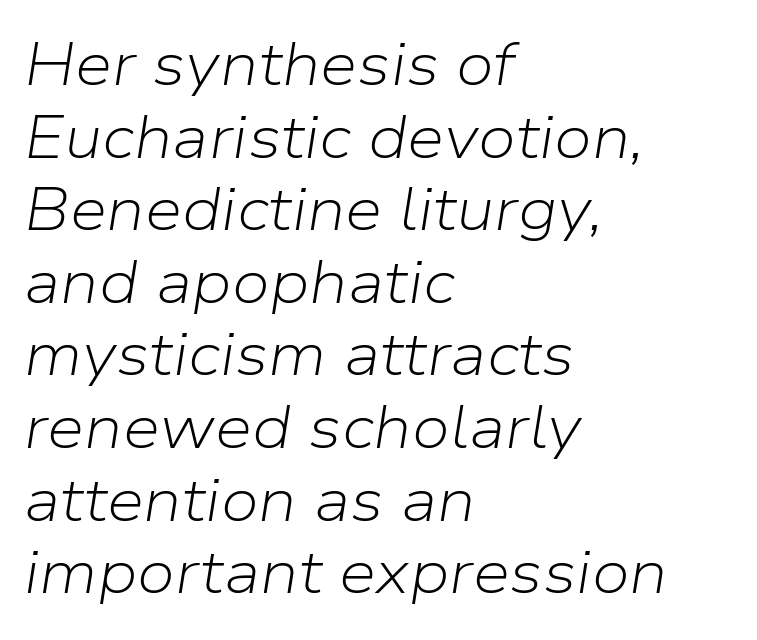
{"italic": "yes", "lean": "right", "slant_degrees": 9, "bold": "no", "weight": "light", "width": "normal", "stroke_contrast": "low", "x_height": "medium", "monospaced": "no", "underline": "no", "align": "left", "line_spacing_ratio": 1.21, "letter_spacing": "normal", "letter_spacing_em": 0.0, "glyph_px": 60}
